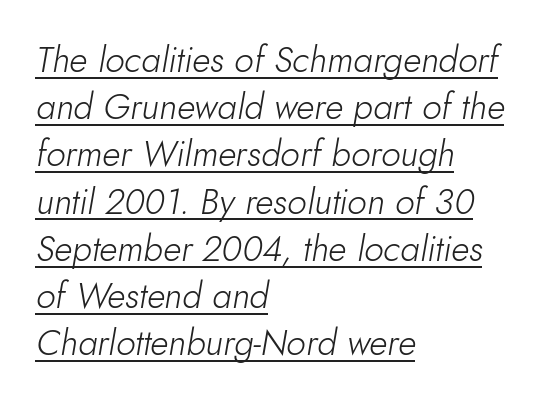
The lettering tilts uniformly, giving the passage an italic look. A typographer would call this underscored text. Is there much room between lines? A standard amount, neither cramped nor airy. This rendering uses left alignment, leaving the right contour irregular. Tracking here is standard; glyphs follow each other at the usual distance. This is not heavy type; no bold has been used.
